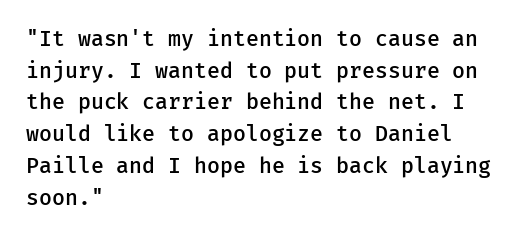
The image shows 21 px text type, upright; set left-aligned, normal line spacing (1.51x), normal letter spacing, not underlined.
